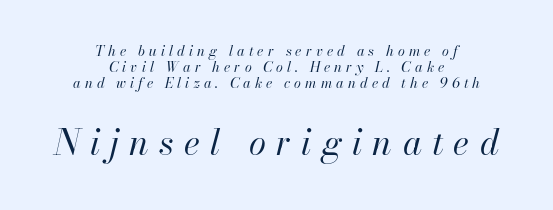
{"italic": "yes", "lean": "right", "slant_degrees": 13, "bold": "no", "weight": "regular", "width": "normal", "stroke_contrast": "high", "x_height": "small", "monospaced": "no", "underline": "no", "align": "center", "line_spacing": "tight", "line_spacing_ratio": 1.13, "letter_spacing": "wide", "letter_spacing_em": 0.29, "larger_block": "second", "size_ratio": 2.5, "glyph_px": 35}
